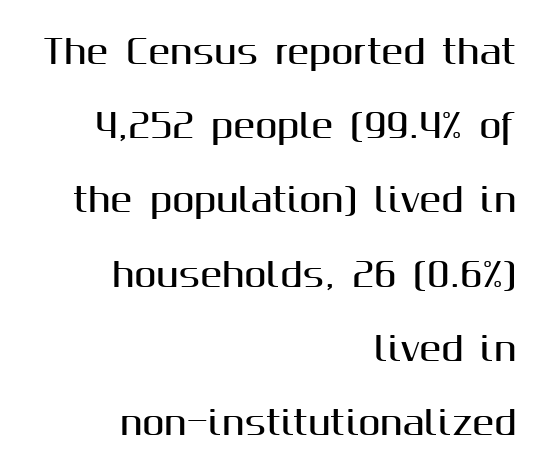
The image shows 33 px sans-serif type, upright; set right-aligned, loose line spacing (2.25x), normal letter spacing, not underlined; medium stroke contrast and a medium x-height.
